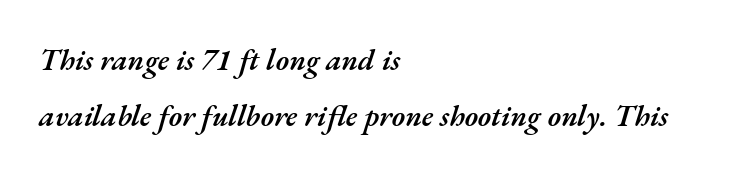
Q: Is the text bold? A: Semi-bold.
Q: Is the text italic (slanted)? A: Yes, it leans right by about 17 degrees.
Q: Is the text underlined? A: No.
Q: How is the paragraph aligned? A: Left-aligned.
Q: Is the spacing between letters normal or unusually wide? A: Normal.
Q: Width (condensed, normal, or wide)? A: Normal.
Q: Stroke contrast? A: Medium.
Q: x-height? A: Small.
Q: Monospaced? A: No.
